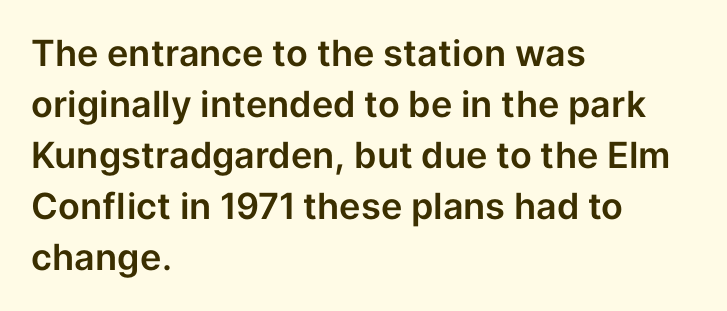
Q: Is the text italic (slanted)? A: No, it is upright.
Q: Is the typeface a serif or a sans-serif typeface? A: Sans-serif.
Q: Is the text underlined? A: No.
Q: How is the paragraph aligned? A: Left-aligned.
Q: Is the spacing between letters normal or unusually wide? A: Normal.
Q: Is the spacing between lines tight, normal or loose? A: Normal.
Q: Width (condensed, normal, or wide)? A: Normal.
Q: Stroke contrast? A: Low.
Q: x-height? A: Medium.
Q: Monospaced? A: No.
